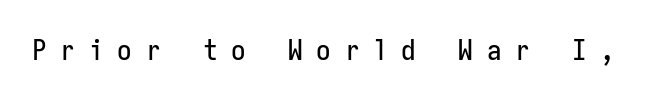
Letter spacing: wide. The type family on display is of the sans-serif kind. The letters stand upright; this is a roman face. These lines are rendered in a fixed-pitch font. The specimen omits any rule beneath the text block's lines.
